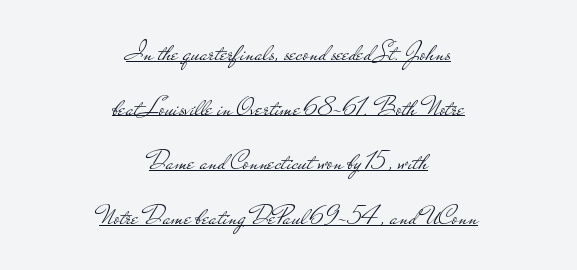
The image shows 28 px light, wide sans-serif type; set centered, loose line spacing (1.95x), normal letter spacing, underlined; low stroke contrast and a small x-height.
